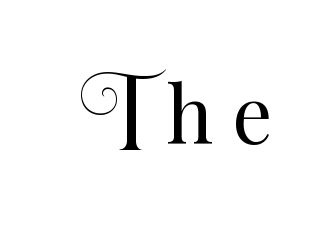
The image shows 79 px regular-weight type, upright; set unusually wide letter spacing (+0.25 em), not underlined; medium stroke contrast and a small x-height.
